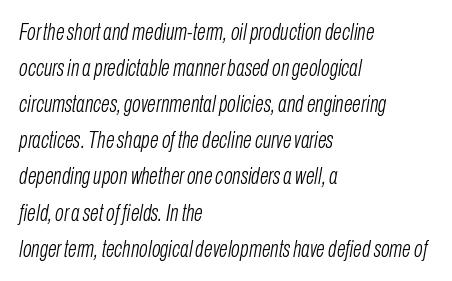
The image shows 23 px text type, italic (leaning right); set left-aligned, normal line spacing (1.57x), normal letter spacing, not underlined.
